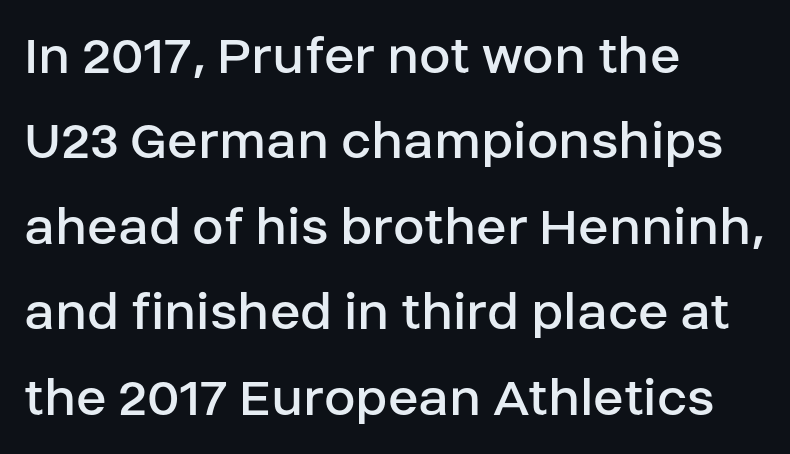
Q: Is the text bold? A: No.
Q: Is the text italic (slanted)? A: No, it is upright.
Q: Is the typeface a serif or a sans-serif typeface? A: Sans-serif.
Q: Is the text underlined? A: No.
Q: How is the paragraph aligned? A: Left-aligned.
Q: Is the spacing between letters normal or unusually wide? A: Normal.
Q: Is the spacing between lines tight, normal or loose? A: Normal.
Q: Width (condensed, normal, or wide)? A: Normal.
Q: Stroke contrast? A: Low.
Q: x-height? A: Large.
Q: Monospaced? A: No.
